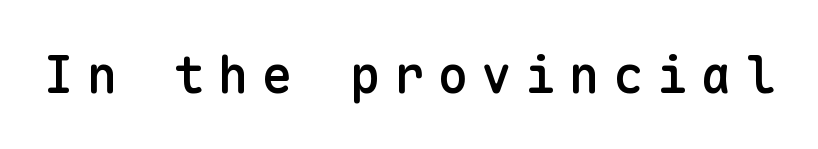
Q: Is the text bold? A: Semi-bold.
Q: Is the text italic (slanted)? A: No, it is upright.
Q: Is the typeface a serif or a sans-serif typeface? A: Sans-serif.
Q: Is the text underlined? A: No.
Q: Is the spacing between letters normal or unusually wide? A: Unusually wide.
Q: Width (condensed, normal, or wide)? A: Normal.
Q: Stroke contrast? A: Low.
Q: x-height? A: Medium.
Q: Monospaced? A: Yes.
